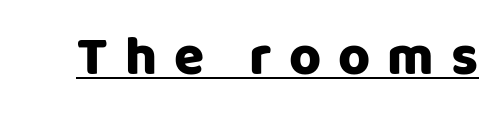
Q: Is the text italic (slanted)? A: No, it is upright.
Q: Is the typeface a serif or a sans-serif typeface? A: Sans-serif.
Q: Is the text underlined? A: Yes.
Q: Is the spacing between letters normal or unusually wide? A: Unusually wide.
Q: Width (condensed, normal, or wide)? A: Normal.
Q: Stroke contrast? A: Low.
Q: x-height? A: Large.
Q: Monospaced? A: No.
